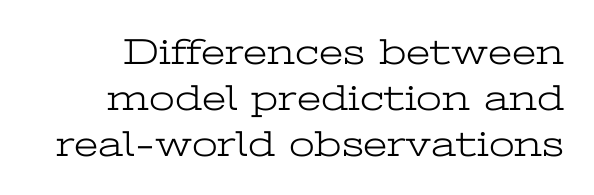
The image shows 37 px light, wide serif type, upright; set line spacing 1.24x, normal letter spacing, not underlined; low stroke contrast and a medium x-height.
